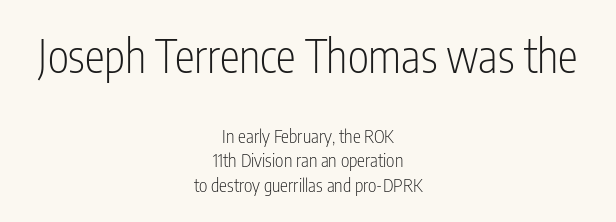
{"serif": "no", "italic": "no", "bold": "no", "weight": "light", "width": "condensed", "stroke_contrast": "low", "x_height": "medium", "monospaced": "no", "underline": "no", "align": "center", "line_spacing": "normal", "line_spacing_ratio": 1.37, "letter_spacing": "normal", "letter_spacing_em": 0.0, "larger_block": "first", "size_ratio": 2.5, "glyph_px": 45}
